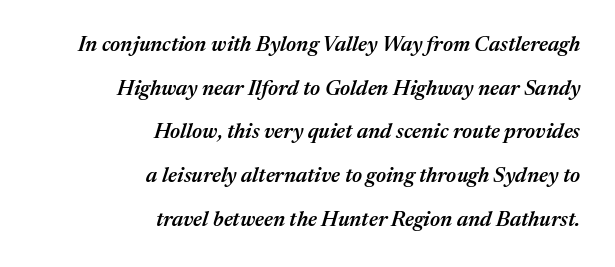
{"italic": "yes", "lean": "right", "slant_degrees": 17, "bold": "semi", "underline": "no", "align": "right", "line_spacing": "loose", "line_spacing_ratio": 2.08, "letter_spacing": "normal", "letter_spacing_em": 0.0, "glyph_px": 21}
